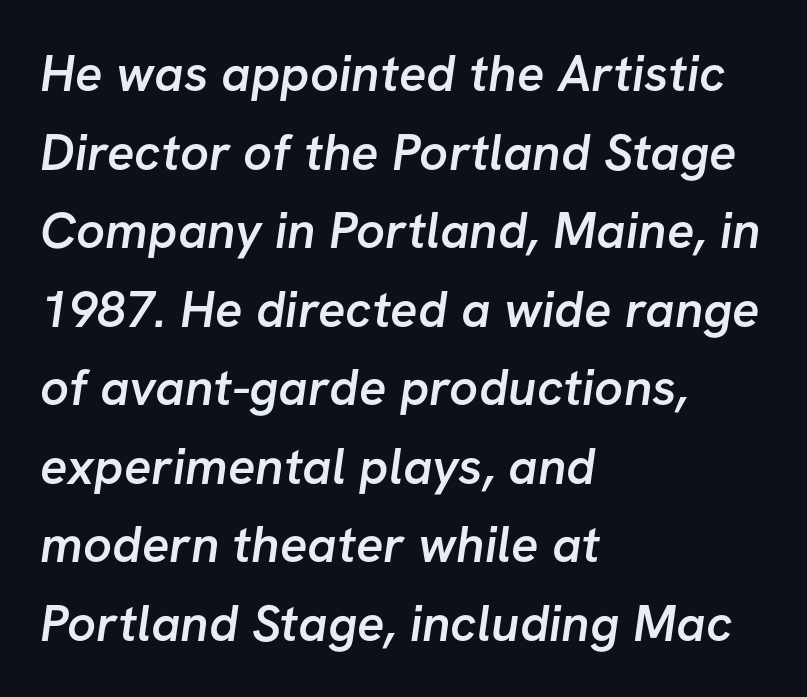
{"serif": "no", "bold": "semi", "weight": "semibold", "width": "normal", "stroke_contrast": "low", "x_height": "medium", "monospaced": "no", "underline": "no", "align": "left", "line_spacing": "normal", "line_spacing_ratio": 1.54, "letter_spacing": "normal", "letter_spacing_em": 0.0, "glyph_px": 51}
